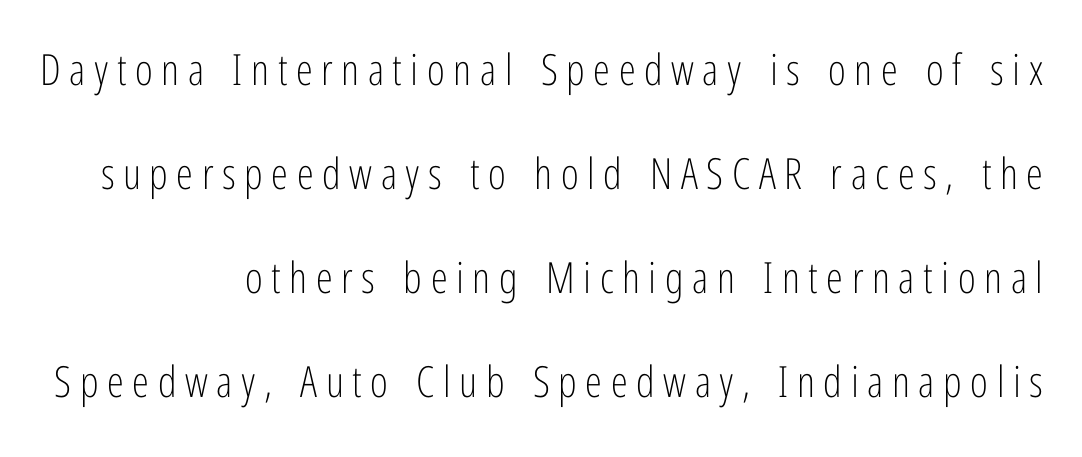
{"serif": "no", "italic": "no", "bold": "no", "weight": "light", "width": "condensed", "stroke_contrast": "low", "x_height": "medium", "monospaced": "no", "underline": "no", "align": "right", "line_spacing": "loose", "line_spacing_ratio": 2.42, "letter_spacing": "wide", "letter_spacing_em": 0.2, "glyph_px": 43}
